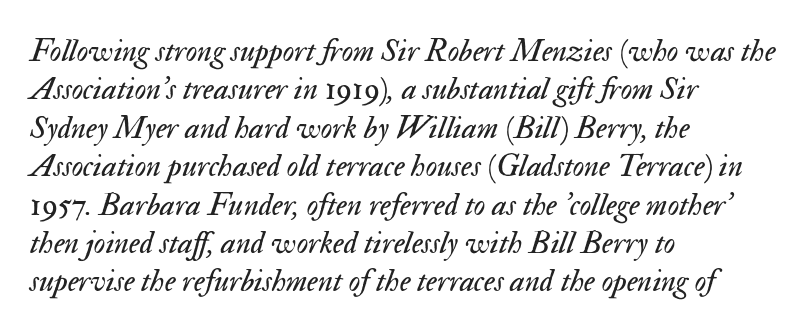
Q: Is the text bold? A: No.
Q: Is the text italic (slanted)? A: Yes, it leans right by about 17 degrees.
Q: Is the text underlined? A: No.
Q: How is the paragraph aligned? A: Left-aligned.
Q: Is the spacing between letters normal or unusually wide? A: Normal.
Q: Width (condensed, normal, or wide)? A: Normal.
Q: Stroke contrast? A: Medium.
Q: x-height? A: Small.
Q: Monospaced? A: No.
